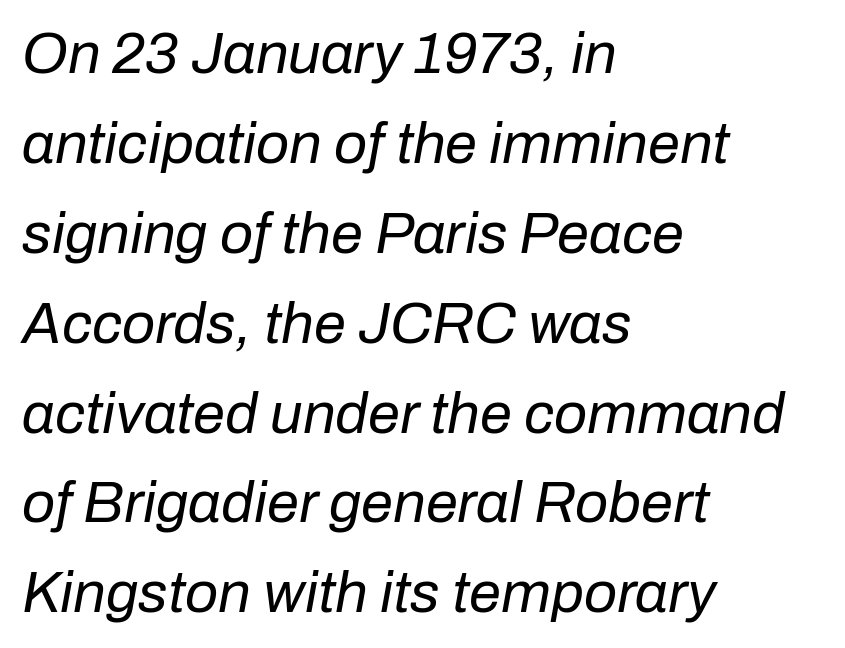
It's the slanting kind of type. No chunkiness to these letters — they're not bold. Underlining? Definitely not there. Regarding leading, the lines here are spaced in the standard way.
